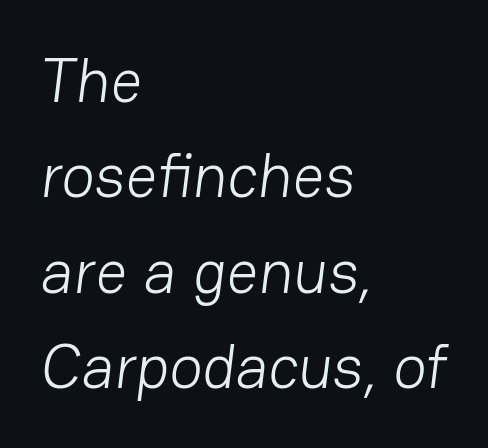
{"serif": "no", "bold": "no", "weight": "light", "width": "normal", "stroke_contrast": "low", "x_height": "medium", "monospaced": "no", "underline": "no", "align": "left", "line_spacing": "normal", "line_spacing_ratio": 1.54, "letter_spacing": "normal", "letter_spacing_em": 0.0, "glyph_px": 62}
